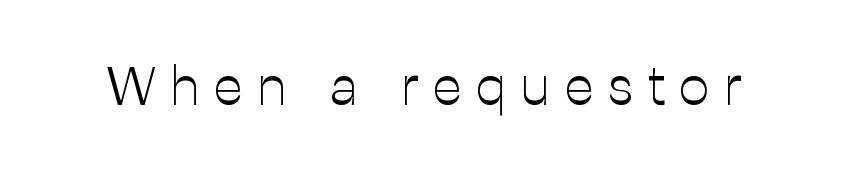
{"serif": "no", "italic": "no", "bold": "no", "weight": "light", "width": "normal", "stroke_contrast": "low", "x_height": "medium", "monospaced": "no", "underline": "no", "letter_spacing": "wide", "letter_spacing_em": 0.27, "glyph_px": 54}
